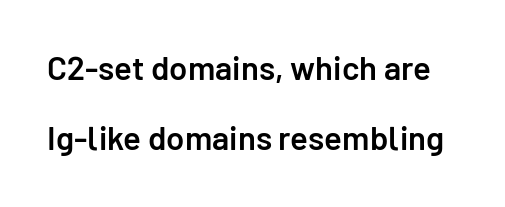
{"serif": "no", "italic": "no", "bold": "semi", "weight": "semibold", "width": "normal", "stroke_contrast": "low", "x_height": "medium", "monospaced": "no", "underline": "no", "line_spacing": "loose", "line_spacing_ratio": 2.12, "letter_spacing": "normal", "letter_spacing_em": 0.0, "glyph_px": 33}
